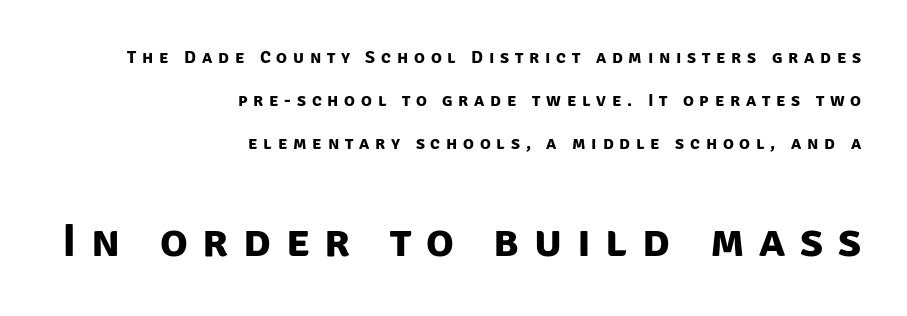
The image shows 46 px bold sans-serif type; set right-aligned, loose line spacing (2.39x), unusually wide letter spacing (+0.32 em), not underlined; the second (bottom) block is 2.56x larger; low stroke contrast and a large x-height.
